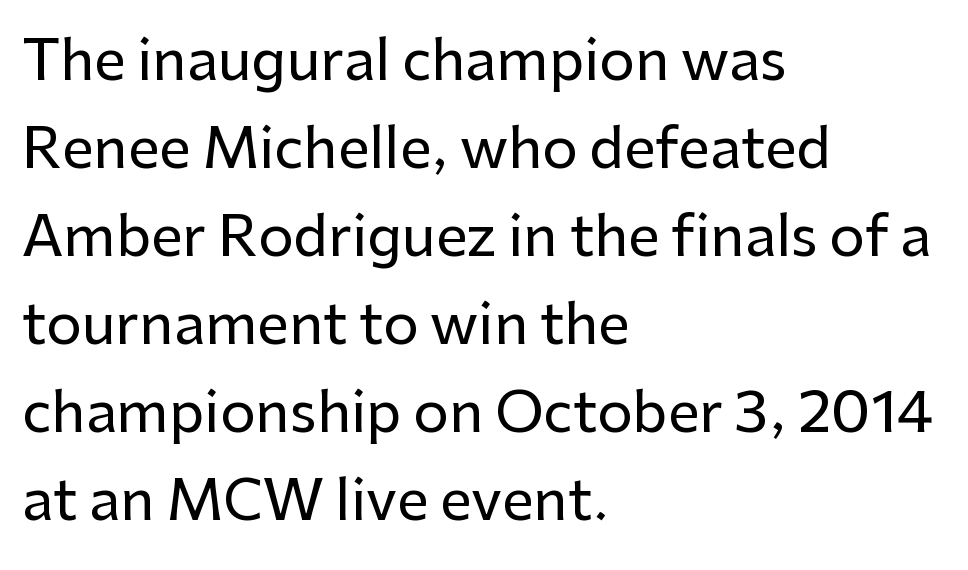
Q: Is the text italic (slanted)? A: No, it is upright.
Q: Is the typeface a serif or a sans-serif typeface? A: Sans-serif.
Q: Is the text underlined? A: No.
Q: How is the paragraph aligned? A: Left-aligned.
Q: Is the spacing between letters normal or unusually wide? A: Normal.
Q: Is the spacing between lines tight, normal or loose? A: Normal.
Q: Width (condensed, normal, or wide)? A: Normal.
Q: Stroke contrast? A: Low.
Q: x-height? A: Medium.
Q: Monospaced? A: No.
